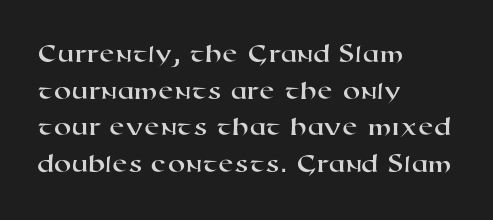
The image shows 28 px wide sans-serif type; set left-aligned, normal line spacing (1.31x), normal letter spacing, not underlined; high stroke contrast and a medium x-height.
